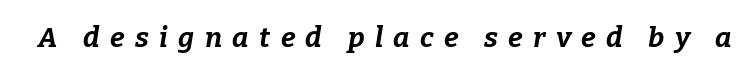
{"italic": "yes", "lean": "right", "slant_degrees": 9, "bold": "yes", "weight": "bold", "width": "normal", "stroke_contrast": "low", "x_height": "medium", "monospaced": "no", "underline": "no", "letter_spacing": "wide", "letter_spacing_em": 0.37, "glyph_px": 28}
